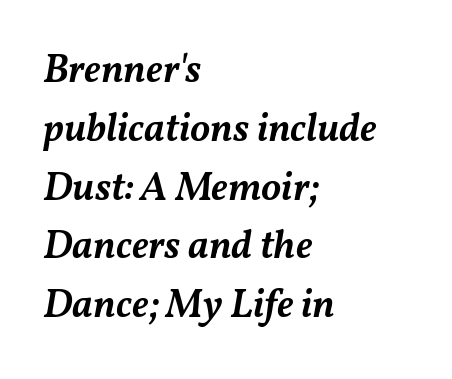
The image shows 40 px semibold type, italic (leaning right); set left-aligned, normal line spacing (1.47x), normal letter spacing, not underlined; medium stroke contrast and a medium x-height.
